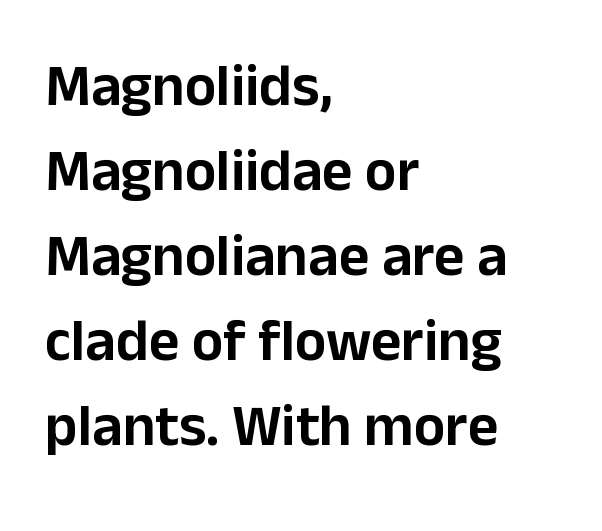
The image shows 59 px sans-serif type, upright; set left-aligned, normal line spacing (1.44x), normal letter spacing, not underlined; low stroke contrast and a medium x-height.
